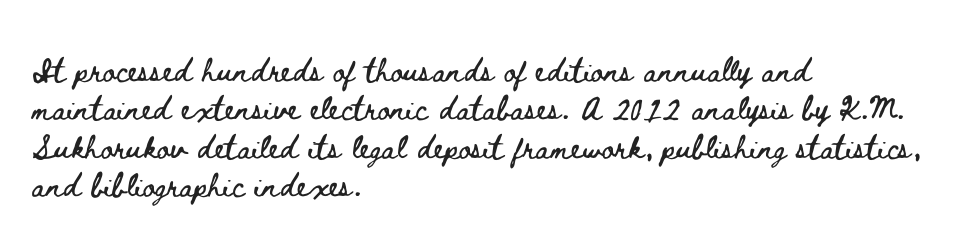
Q: Is the text italic (slanted)? A: Yes.
Q: Is the text underlined? A: No.
Q: How is the paragraph aligned? A: Left-aligned.
Q: Is the spacing between letters normal or unusually wide? A: Normal.
Q: Is the spacing between lines tight, normal or loose? A: Normal.
Q: Width (condensed, normal, or wide)? A: Wide.
Q: Stroke contrast? A: Low.
Q: x-height? A: Small.
Q: Monospaced? A: No.
